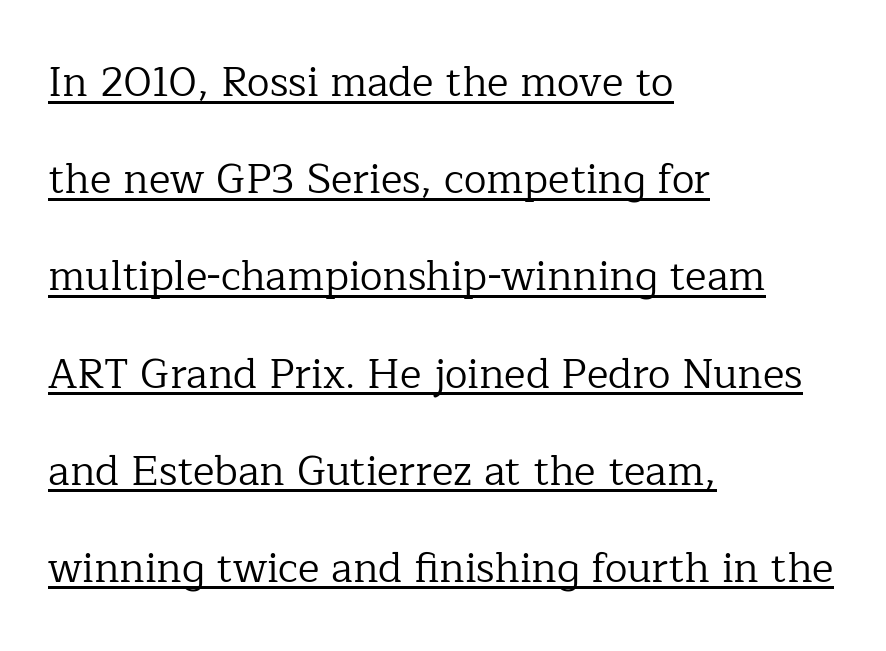
{"serif": "yes", "italic": "no", "bold": "no", "weight": "regular", "width": "normal", "stroke_contrast": "low", "x_height": "medium", "monospaced": "no", "underline": "yes", "align": "left", "line_spacing": "loose", "line_spacing_ratio": 2.37, "letter_spacing": "normal", "letter_spacing_em": 0.0, "glyph_px": 41}
